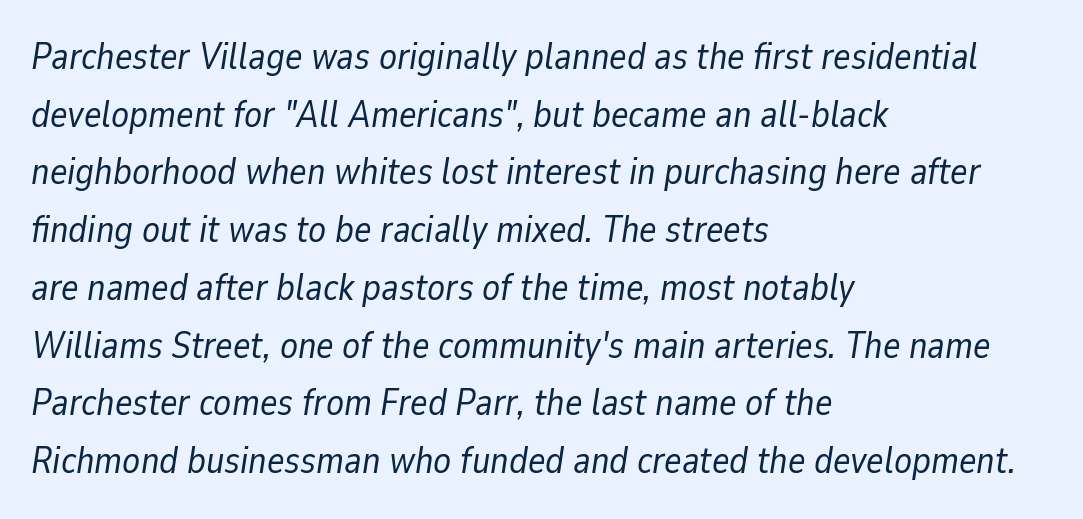
{"italic": "yes", "lean": "right", "slant_degrees": 9, "bold": "no", "weight": "regular", "width": "normal", "stroke_contrast": "low", "x_height": "medium", "monospaced": "no", "underline": "no", "align": "left", "line_spacing": "normal", "line_spacing_ratio": 1.56, "letter_spacing": "normal", "letter_spacing_em": 0.0, "glyph_px": 37}
